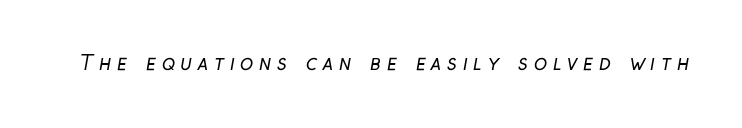
Q: Is the text bold? A: No.
Q: Is the text underlined? A: No.
Q: Is the spacing between letters normal or unusually wide? A: Unusually wide.
